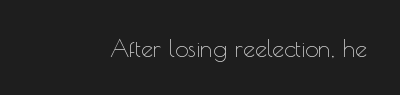
{"italic": "no", "bold": "no", "underline": "no", "letter_spacing": "normal", "letter_spacing_em": 0.0, "glyph_px": 24}
